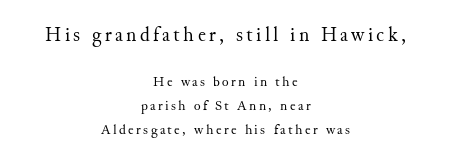
The image shows 20 px text type, upright; set centered, normal line spacing (1.7x), not underlined; the first (top) block is 1.43x larger.
